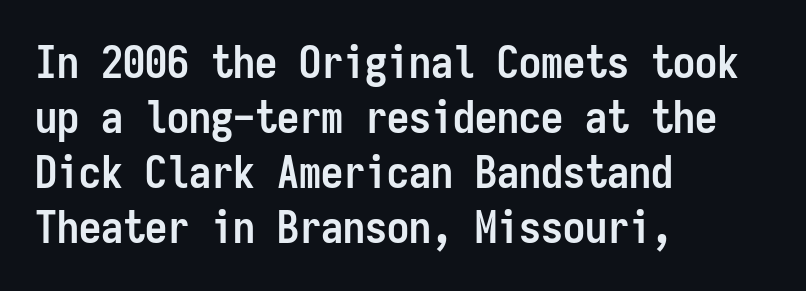
The image shows 44 px semibold, condensed sans-serif type, upright, monospaced; set left-aligned, normal line spacing (1.25x), normal letter spacing, not underlined; low stroke contrast and a medium x-height.
